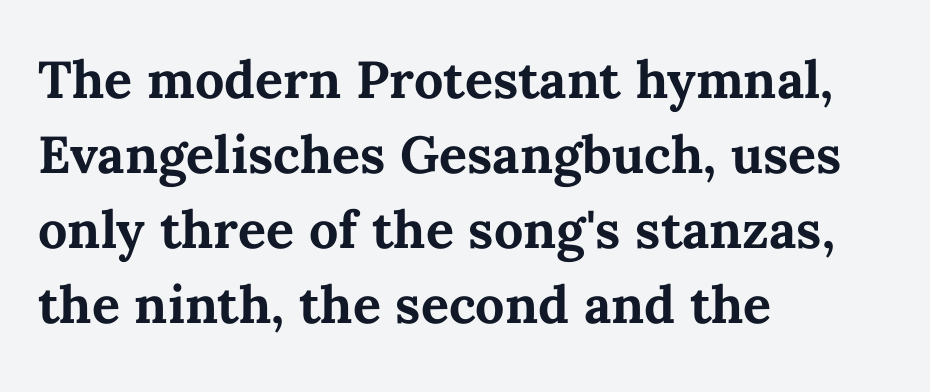
Q: Is the text bold? A: Yes.
Q: Is the text italic (slanted)? A: No, it is upright.
Q: Is the text underlined? A: No.
Q: How is the paragraph aligned? A: Left-aligned.
Q: Is the spacing between letters normal or unusually wide? A: Normal.
Q: Is the spacing between lines tight, normal or loose? A: Normal.
Q: Width (condensed, normal, or wide)? A: Normal.
Q: Stroke contrast? A: Medium.
Q: x-height? A: Medium.
Q: Monospaced? A: No.
